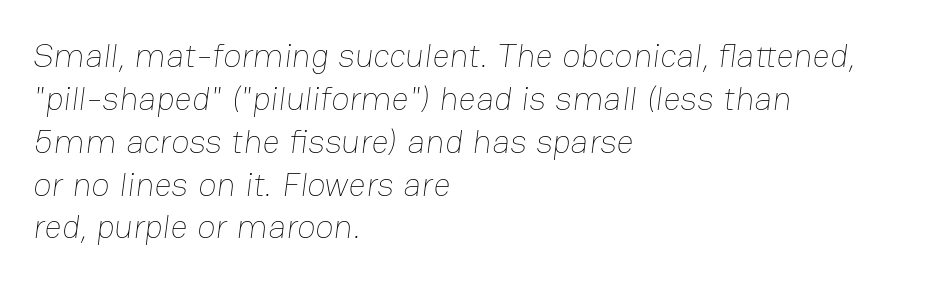
No extra tracking has been applied to these lines. This sample has the flowing, uneven cadence of proportional lettering. Plain, unruled lines of type. Nothing heavy about these letters — not bold at all. Notice how descenders clear the ascenders below comfortably — that's standard leading.
